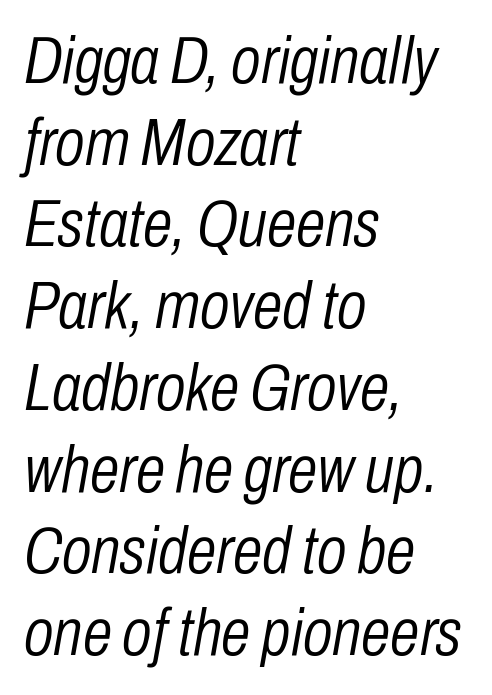
Q: Is the text bold? A: No.
Q: Is the text italic (slanted)? A: Yes, it leans right by about 10 degrees.
Q: Is the text underlined? A: No.
Q: How is the paragraph aligned? A: Left-aligned.
Q: Is the spacing between letters normal or unusually wide? A: Normal.
Q: Width (condensed, normal, or wide)? A: Condensed.
Q: Stroke contrast? A: Low.
Q: x-height? A: Medium.
Q: Monospaced? A: No.
